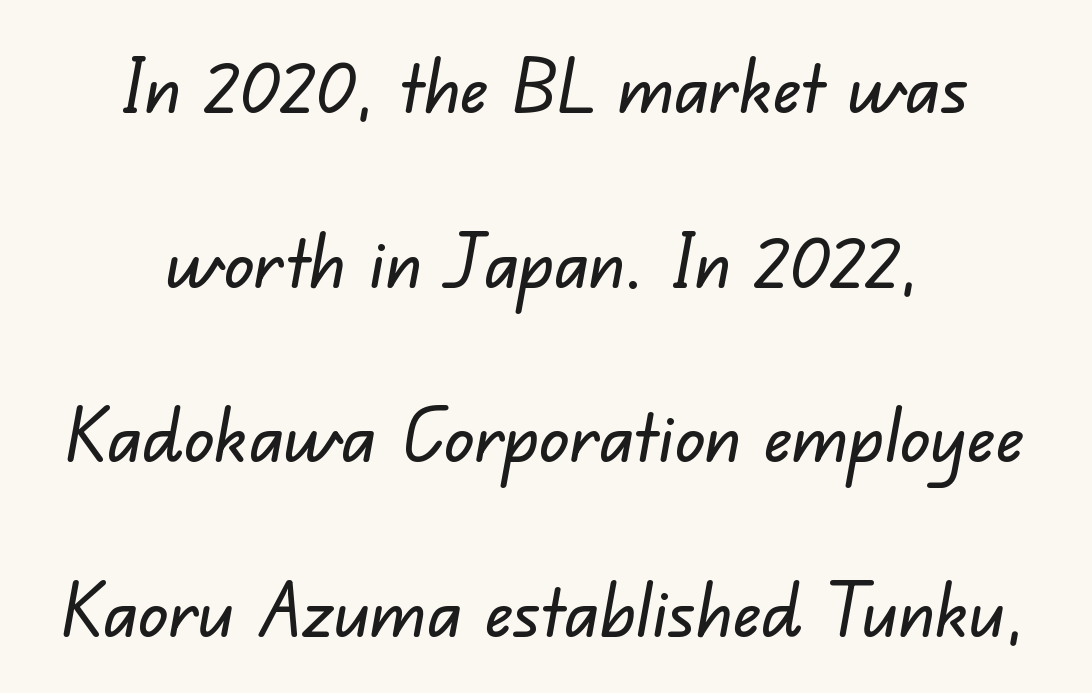
Q: Is the typeface a serif or a sans-serif typeface? A: Sans-serif.
Q: Is the text underlined? A: No.
Q: How is the paragraph aligned? A: Centered.
Q: Is the spacing between letters normal or unusually wide? A: Normal.
Q: Is the spacing between lines tight, normal or loose? A: Loose.
Q: Width (condensed, normal, or wide)? A: Normal.
Q: Stroke contrast? A: Low.
Q: x-height? A: Small.
Q: Monospaced? A: No.
